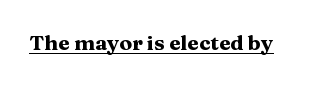
The image shows 21 px bold type, upright; set normal letter spacing, underlined.
